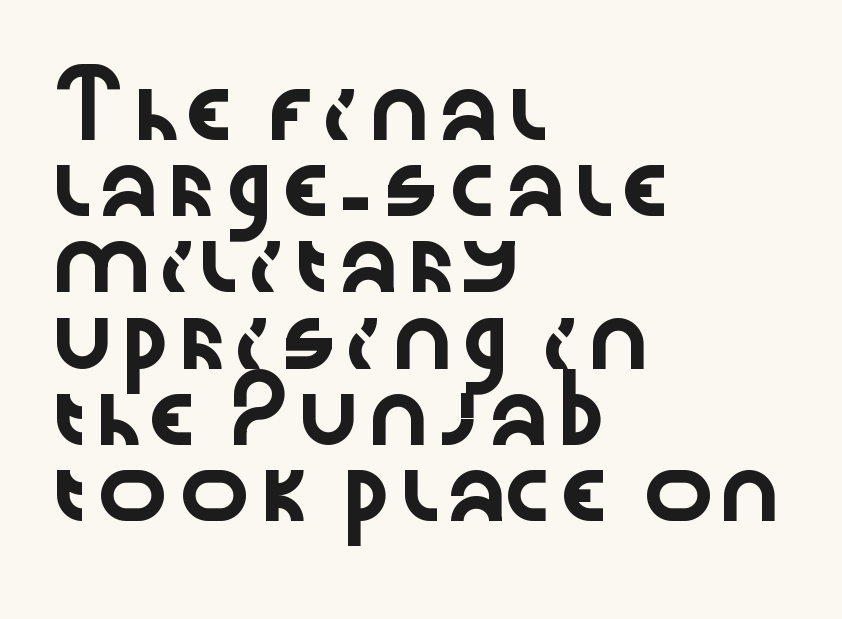
Between one letter and the next there's only the usual sliver of space. Upright lettering throughout. Normally led — the rows are evenly, conventionally spaced. Line starts are locked; line ends wander. You can tell from the bare stems that sans-serif type was used.
